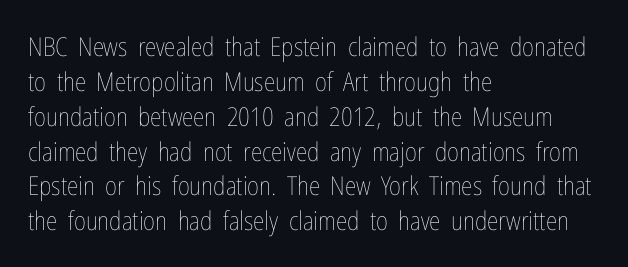
The image shows 26 px text type, upright; set left-aligned, normal line spacing (1.34x), normal letter spacing, not underlined.
